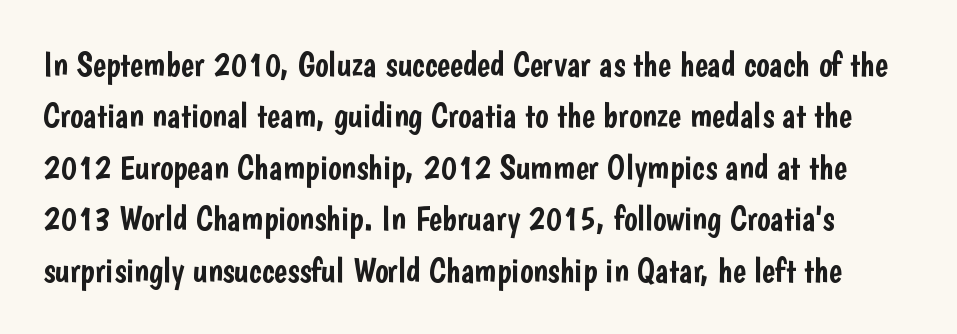
The image shows 35 px condensed sans-serif type, upright; set normal line spacing (1.47x), normal letter spacing, not underlined; low stroke contrast and a medium x-height.
